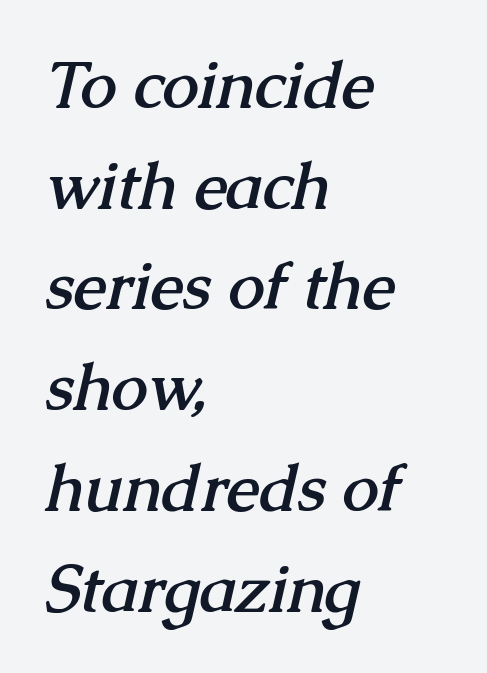
Q: Is the text bold? A: Yes.
Q: Is the typeface a serif or a sans-serif typeface? A: Serif.
Q: Is the text underlined? A: No.
Q: How is the paragraph aligned? A: Left-aligned.
Q: Is the spacing between letters normal or unusually wide? A: Normal.
Q: Is the spacing between lines tight, normal or loose? A: Normal.
Q: Width (condensed, normal, or wide)? A: Normal.
Q: Stroke contrast? A: Medium.
Q: x-height? A: Medium.
Q: Monospaced? A: No.
